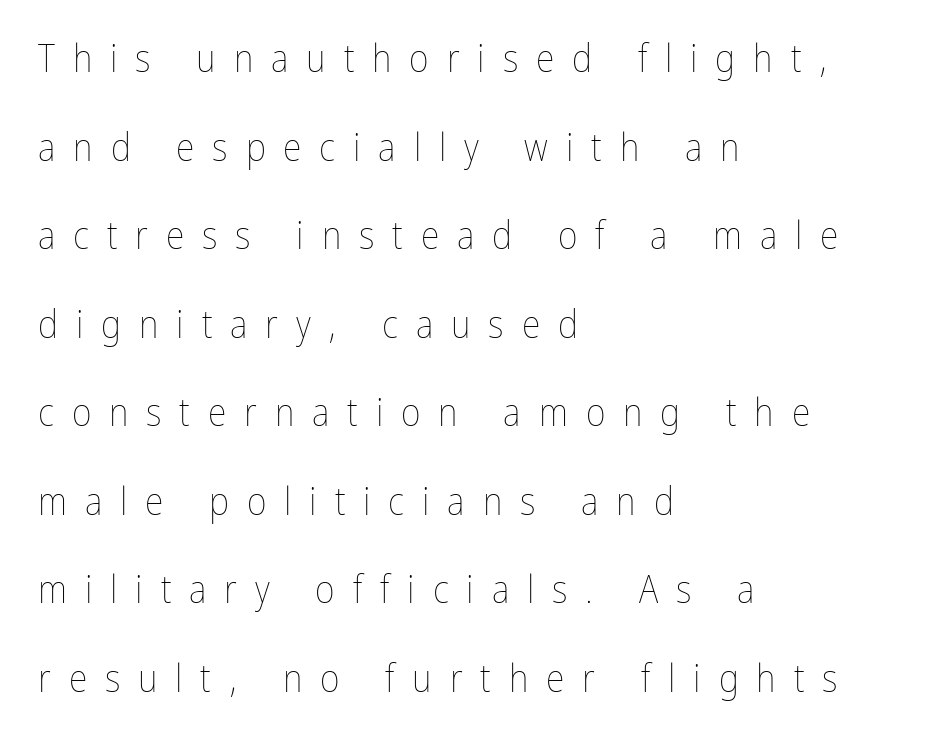
Reading down the block, your eye returns to a fixed left position each line. Descenders hang freely into open space. The weight would be labelled regular, book, light, or lighter still. It's the straight-up-and-down kind of type. A great deal of white space separates one row of letters from the next. The letters advance in unequal steps, a hallmark of proportional type.
